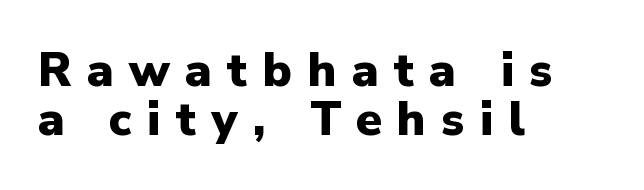
Q: Is the text bold? A: Yes.
Q: Is the text italic (slanted)? A: No, it is upright.
Q: Is the typeface a serif or a sans-serif typeface? A: Sans-serif.
Q: Is the text underlined? A: No.
Q: How is the paragraph aligned? A: Left-aligned.
Q: Is the spacing between letters normal or unusually wide? A: Unusually wide.
Q: Is the spacing between lines tight, normal or loose? A: Tight.
Q: Width (condensed, normal, or wide)? A: Normal.
Q: Stroke contrast? A: Low.
Q: x-height? A: Medium.
Q: Monospaced? A: No.
